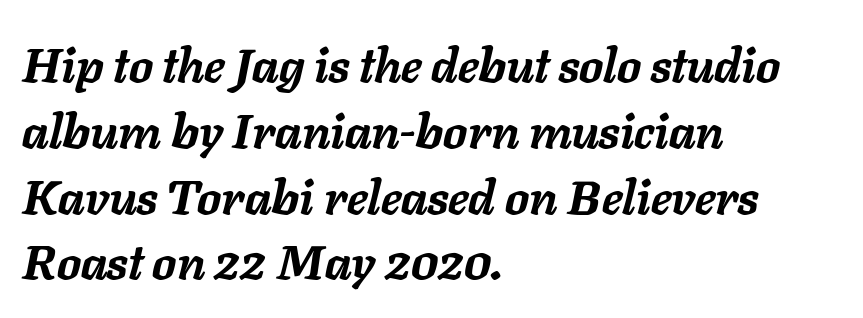
Q: Is the text bold? A: Yes.
Q: Is the text italic (slanted)? A: Yes, it leans right by about 11 degrees.
Q: Is the text underlined? A: No.
Q: How is the paragraph aligned? A: Left-aligned.
Q: Is the spacing between letters normal or unusually wide? A: Normal.
Q: Is the spacing between lines tight, normal or loose? A: Normal.
Q: Width (condensed, normal, or wide)? A: Normal.
Q: Stroke contrast? A: Low.
Q: x-height? A: Medium.
Q: Monospaced? A: No.
